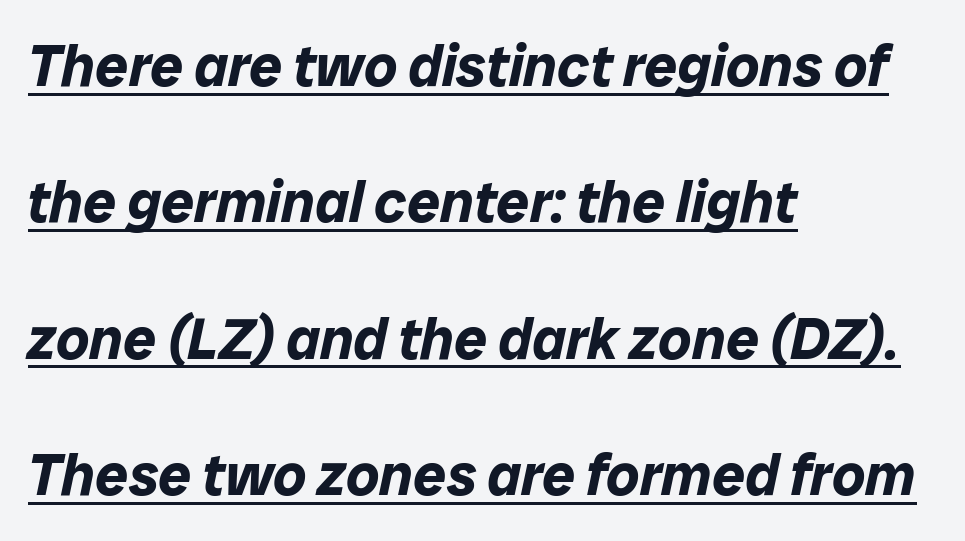
The image shows 58 px bold type, italic (leaning right); set left-aligned, loose line spacing (2.35x), normal letter spacing, underlined; low stroke contrast and a medium x-height.
